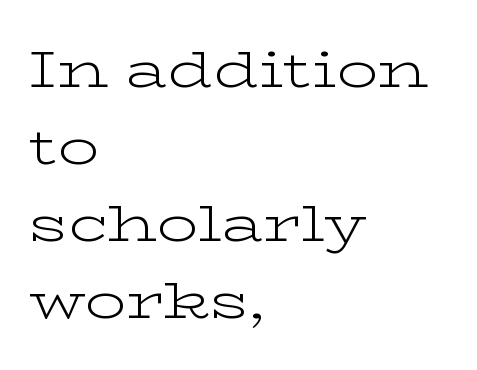
The image shows 51 px light, wide serif type, upright; set left-aligned, normal line spacing (1.51x), normal letter spacing, not underlined; low stroke contrast and a medium x-height.
